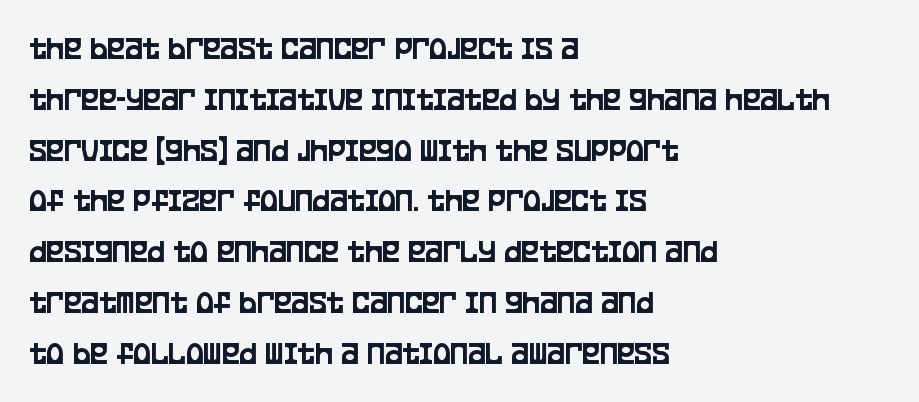
{"serif": "no", "italic": "no", "width": "condensed", "stroke_contrast": "low", "x_height": "large", "monospaced": "no", "underline": "no", "align": "left", "line_spacing": "normal", "line_spacing_ratio": 1.54, "letter_spacing": "normal", "letter_spacing_em": 0.0, "glyph_px": 33}
